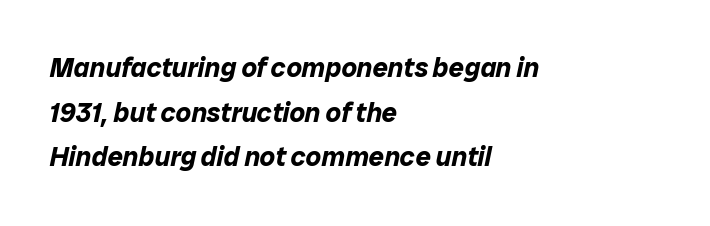
{"italic": "yes", "lean": "right", "slant_degrees": 12, "bold": "yes", "underline": "no", "align": "left", "line_spacing": "normal", "line_spacing_ratio": 1.65, "letter_spacing": "normal", "letter_spacing_em": 0.0, "glyph_px": 27}
